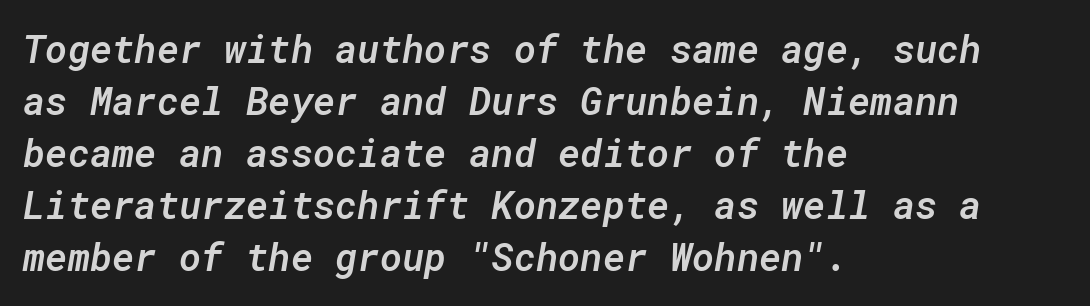
The image shows 38 px semibold type, italic (leaning right), monospaced; set left-aligned, normal line spacing (1.37x), normal letter spacing, not underlined; low stroke contrast and a medium x-height.
